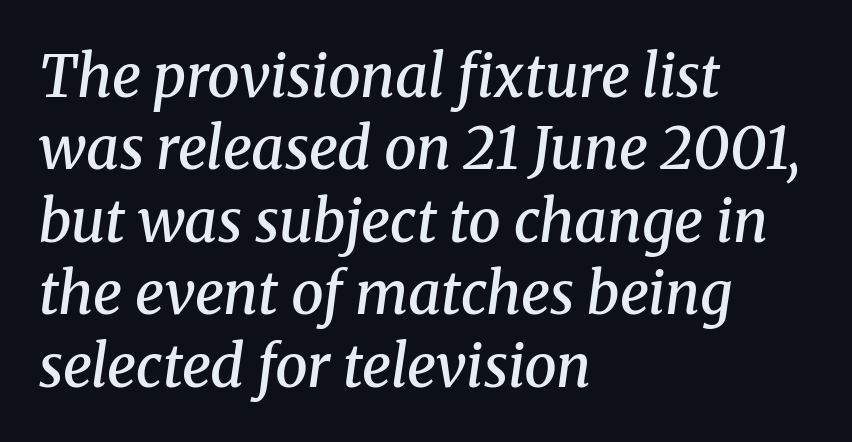
The image shows 58 px semibold serif type, italic (leaning right); set left-aligned, normal line spacing (1.25x), normal letter spacing, not underlined; medium stroke contrast and a medium x-height.
